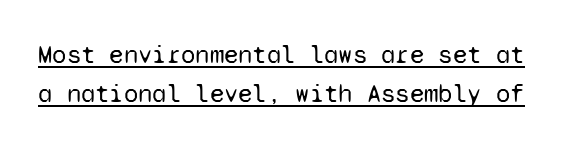
{"italic": "no", "bold": "no", "underline": "yes", "line_spacing": "normal", "line_spacing_ratio": 1.5, "letter_spacing": "normal", "letter_spacing_em": 0.0, "glyph_px": 26}
